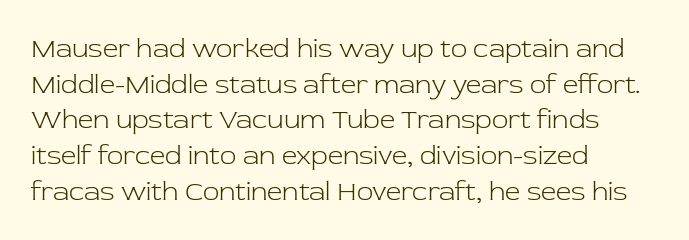
Q: Is the text bold? A: No.
Q: Is the text italic (slanted)? A: No, it is upright.
Q: Is the text underlined? A: No.
Q: How is the paragraph aligned? A: Left-aligned.
Q: Is the spacing between letters normal or unusually wide? A: Normal.
Q: Is the spacing between lines tight, normal or loose? A: Normal.
